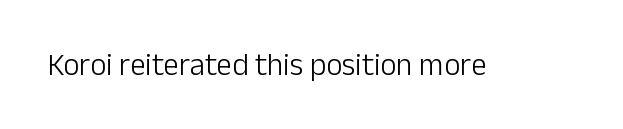
The passage shown is typeset with a sans-serif family. A roman cut, with each character standing at attention. The strip under each line holds only bare page. Caption: face not bold, strokes unweighted.
